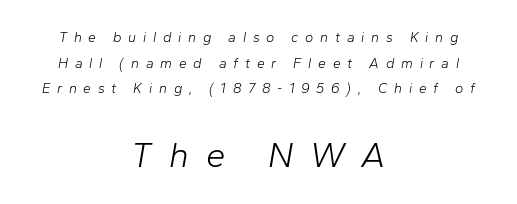
A bare baseline throughout the passage. Compared with a flush-left layout, this one balances lines on the center instead. Stem width sits at or under what a default text font uses. There's an unmistakable incline to the writing here.
